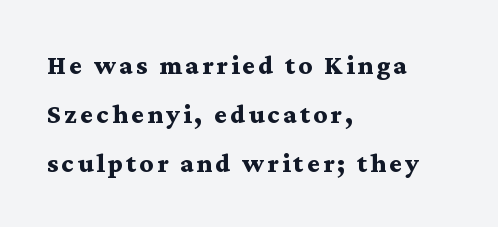
Quick note: not italic, upright. The area under the type is left untouched. Teacher's note: observe the even left margin — that is flush-left alignment. The passage shown is emphatically bold.
